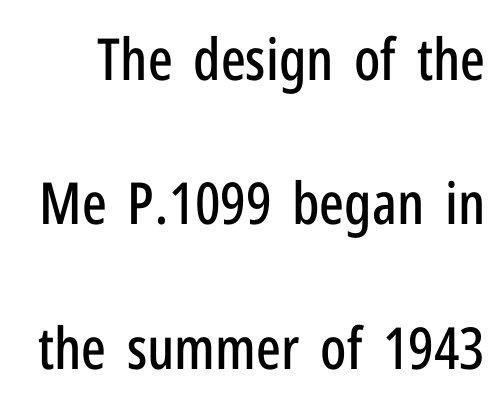
Q: Is the text italic (slanted)? A: No, it is upright.
Q: Is the typeface a serif or a sans-serif typeface? A: Sans-serif.
Q: Is the text underlined? A: No.
Q: Is the spacing between letters normal or unusually wide? A: Normal.
Q: Is the spacing between lines tight, normal or loose? A: Loose.
Q: Width (condensed, normal, or wide)? A: Condensed.
Q: Stroke contrast? A: Low.
Q: x-height? A: Medium.
Q: Monospaced? A: No.
